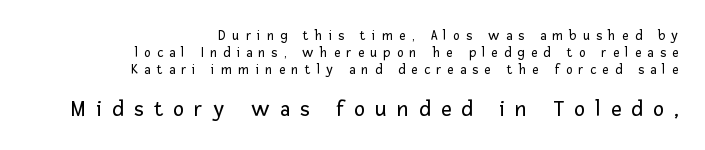
Q: Is the text bold? A: No.
Q: Is the text italic (slanted)? A: No, it is upright.
Q: Is the text underlined? A: No.
Q: How is the paragraph aligned? A: Right-aligned.
Q: Is the spacing between letters normal or unusually wide? A: Unusually wide.
Q: Which block of text is set in a larger size, the first (top) or the second (bottom)? A: The second (bottom) one.
